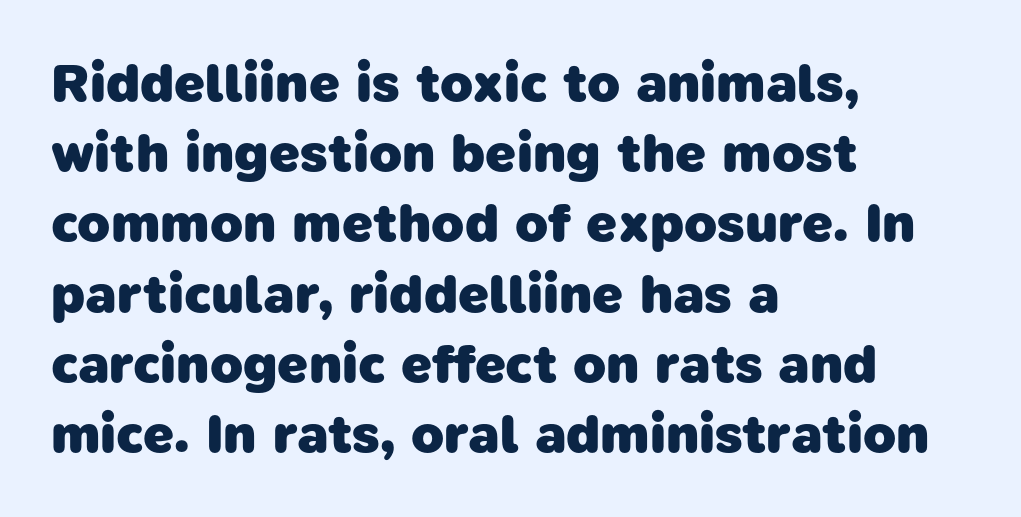
{"serif": "no", "bold": "yes", "weight": "heavy", "width": "normal", "stroke_contrast": "low", "x_height": "medium", "monospaced": "no", "underline": "no", "align": "left", "line_spacing": "normal", "line_spacing_ratio": 1.3, "letter_spacing": "normal", "letter_spacing_em": 0.0, "glyph_px": 54}
